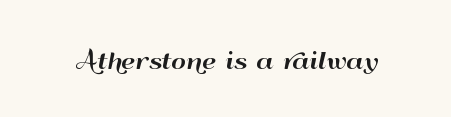
Each word holds together tightly as a unit, with standard inter-letter gaps. The specimen omits any rule beneath the text block's lines.
